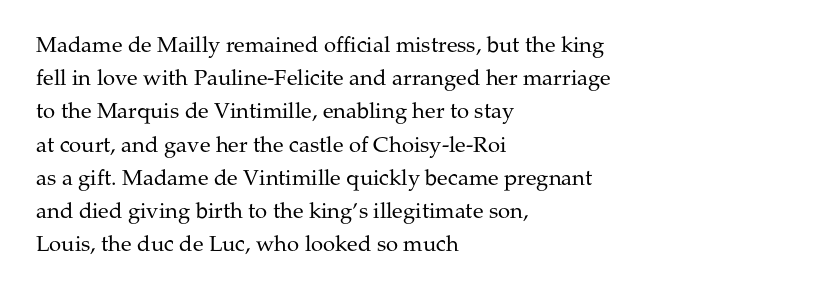
Tall strokes in this sample are plumb rather than angled. Weight: regular or lighter. Tracking value appears to be zero — textbook default spacing. The passage shown stacks its lines at a standard gap. The lines in this sample share a left origin and differ only in where they stop. Anything drawn beneath the words? Only blank space.
